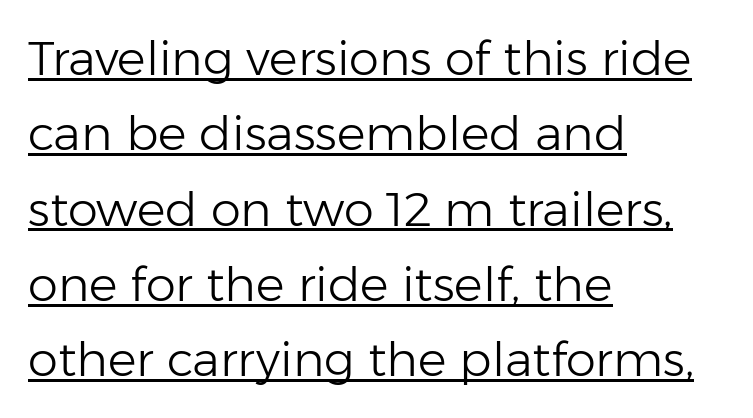
The image shows 48 px light sans-serif type, upright; set left-aligned, normal line spacing (1.57x), normal letter spacing, underlined; low stroke contrast and a medium x-height.
